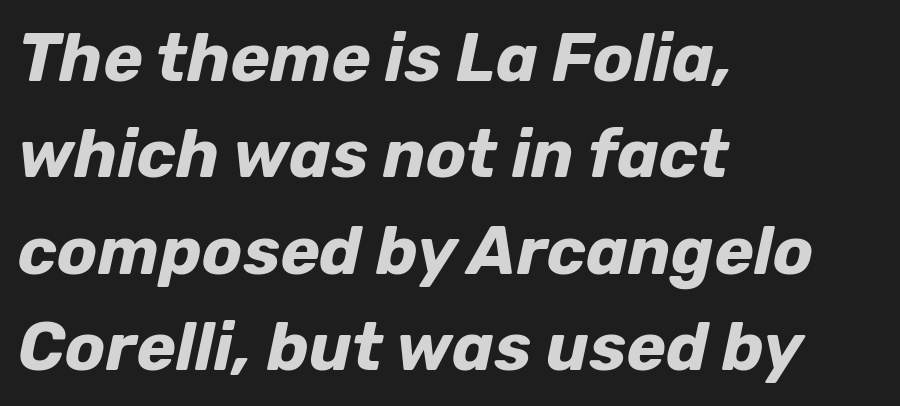
{"italic": "yes", "lean": "right", "slant_degrees": 12, "bold": "yes", "weight": "bold", "width": "normal", "stroke_contrast": "low", "x_height": "medium", "monospaced": "no", "underline": "no", "align": "left", "line_spacing": "normal", "line_spacing_ratio": 1.44, "letter_spacing": "normal", "letter_spacing_em": 0.0, "glyph_px": 67}
